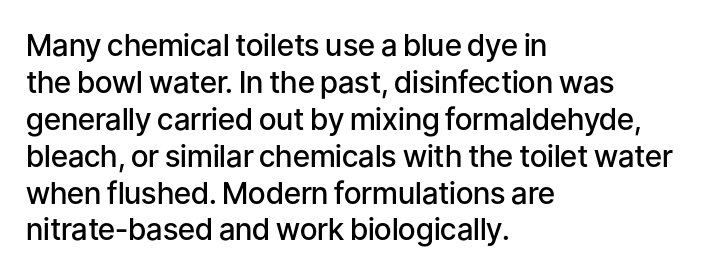
The image shows 30 px semibold sans-serif type, upright; set left-aligned, line spacing 1.23x, normal letter spacing, not underlined; low stroke contrast and a medium x-height.
